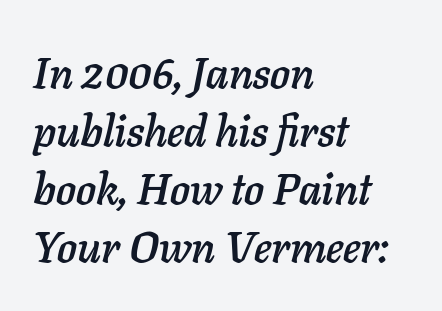
The image shows 44 px text type, italic (leaning right); set left-aligned, normal line spacing (1.32x), normal letter spacing, not underlined; low stroke contrast and a medium x-height.
